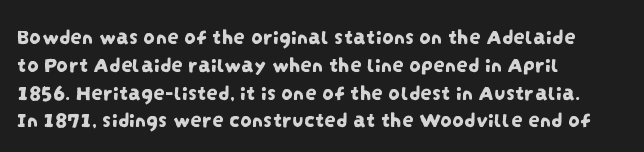
The letters sit at their default tracking, neither squeezed nor spread. Descenders hang freely into open space. These lines are set flush left with a ragged right edge.
